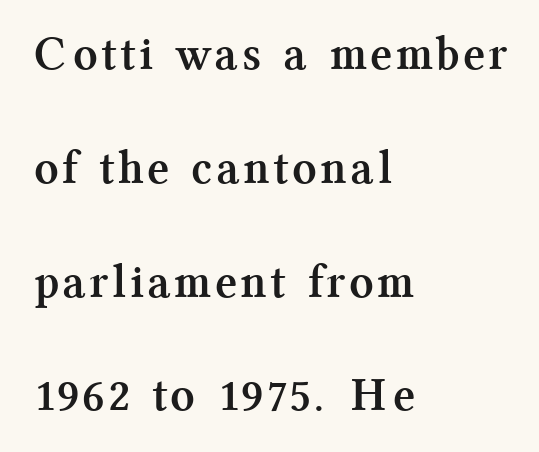
Think of a printed novel: that variable character pitch is what you see here. It's the straight-up-and-down kind of type. Yep, those are serifs on the letters. Teacher's note: observe the even left margin — that is flush-left alignment.
